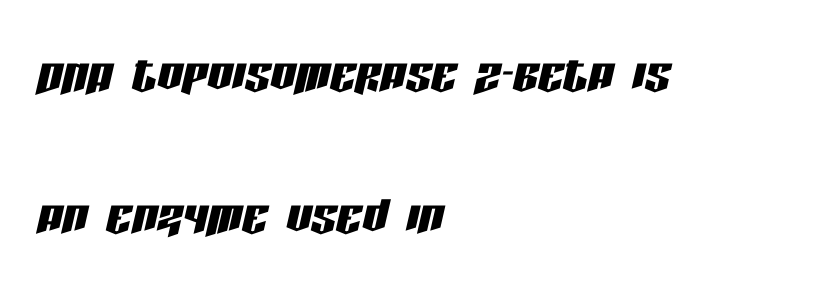
The specimen omits any rule beneath the text block's lines. The space between consecutive lines is lavish. The paragraph has a hard left edge and a soft right edge. This sample uses plain, unmodified letter spacing. Slanted lettering throughout. Spacing verdict: proportional, widths tailored to each character.
